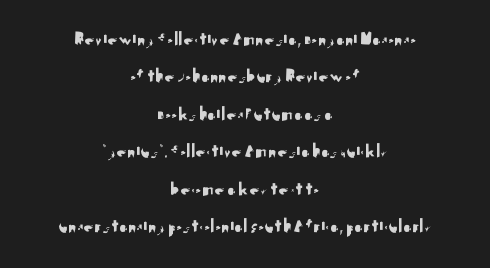
What stands out about the letter spacing? Nothing — it is the standard amount. The specimen reads as upright at a glance. Notice how the passage keeps no hard edge, just a central spine. The foot of each line stays bare and open.
